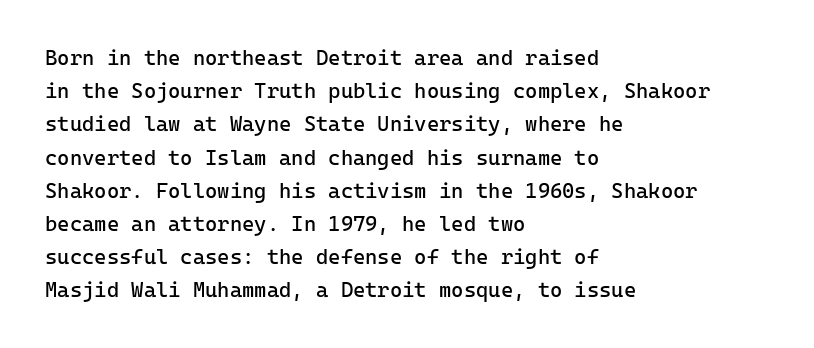
Q: Is the text bold? A: No.
Q: Is the text italic (slanted)? A: No, it is upright.
Q: Is the text underlined? A: No.
Q: How is the paragraph aligned? A: Left-aligned.
Q: Is the spacing between letters normal or unusually wide? A: Normal.
Q: Is the spacing between lines tight, normal or loose? A: Normal.
